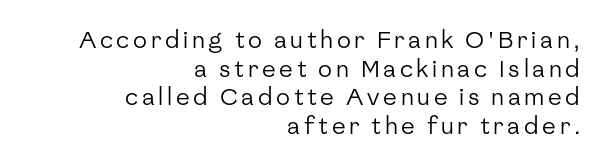
The image shows 23 px text type, upright; set right-aligned, line spacing 1.24x, not underlined.
